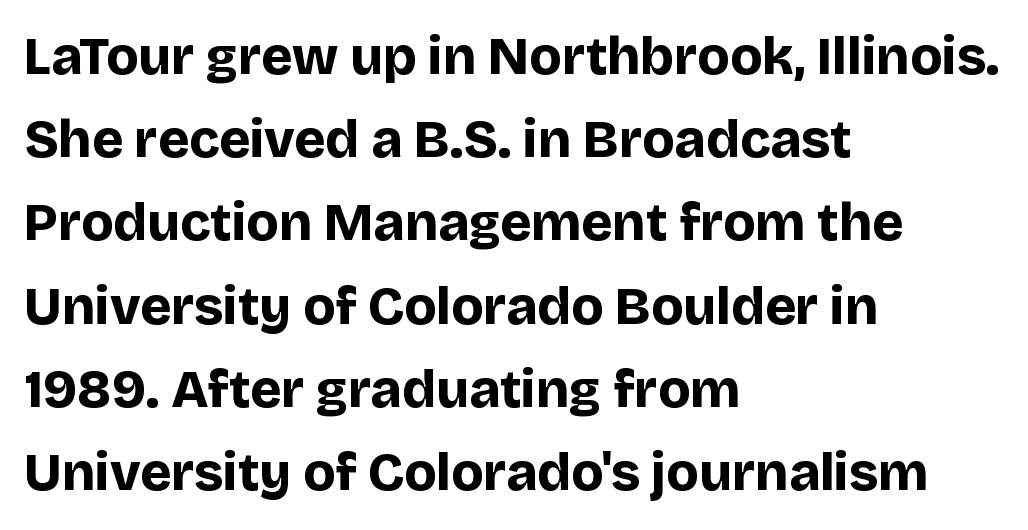
{"serif": "no", "italic": "no", "bold": "yes", "weight": "bold", "width": "normal", "stroke_contrast": "low", "x_height": "large", "monospaced": "no", "underline": "no", "align": "left", "line_spacing": "normal", "line_spacing_ratio": 1.57, "letter_spacing": "normal", "letter_spacing_em": 0.0, "glyph_px": 53}
